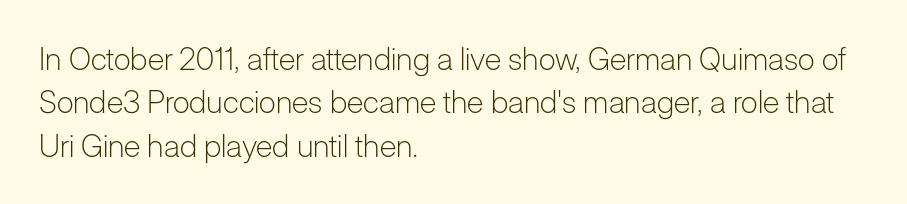
The image shows 31 px light sans-serif type, upright; set left-aligned, normal line spacing (1.4x), normal letter spacing, not underlined; low stroke contrast and a medium x-height.
